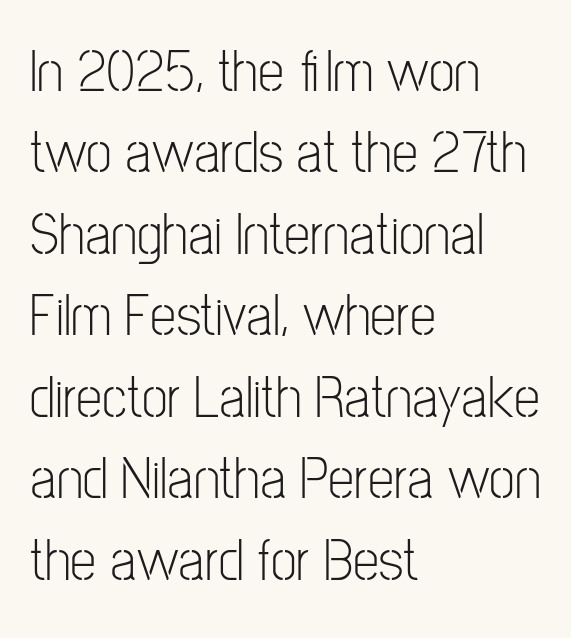
{"serif": "no", "italic": "no", "bold": "no", "weight": "light", "width": "condensed", "stroke_contrast": "low", "x_height": "medium", "monospaced": "no", "underline": "no", "align": "left", "line_spacing": "normal", "line_spacing_ratio": 1.38, "letter_spacing": "normal", "letter_spacing_em": 0.0, "glyph_px": 59}
